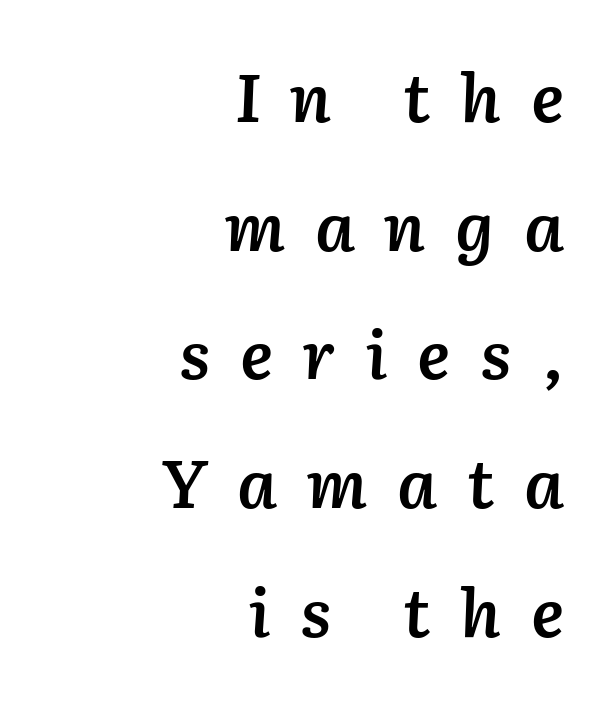
Q: Is the text bold? A: Semi-bold.
Q: Is the text italic (slanted)? A: Yes, it leans right by about 2 degrees.
Q: Is the text underlined? A: No.
Q: How is the paragraph aligned? A: Right-aligned.
Q: Is the spacing between letters normal or unusually wide? A: Unusually wide.
Q: Is the spacing between lines tight, normal or loose? A: Loose.
Q: Width (condensed, normal, or wide)? A: Normal.
Q: Stroke contrast? A: Low.
Q: x-height? A: Medium.
Q: Monospaced? A: No.
